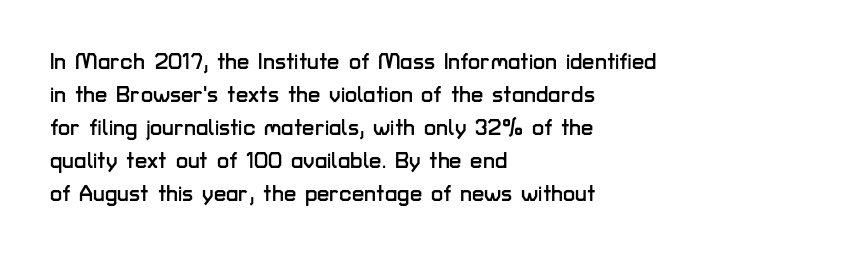
Q: Is the text italic (slanted)? A: No, it is upright.
Q: Is the text underlined? A: No.
Q: How is the paragraph aligned? A: Left-aligned.
Q: Is the spacing between letters normal or unusually wide? A: Normal.
Q: Is the spacing between lines tight, normal or loose? A: Normal.
